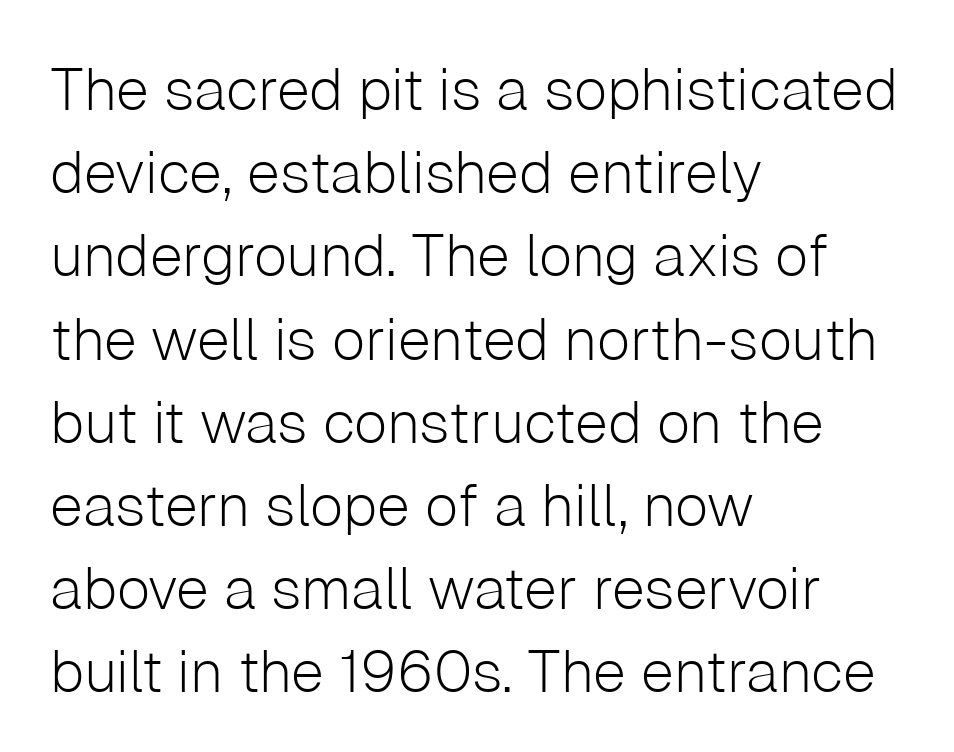
This sample uses an upright cut, with every glyph sitting square on the baseline. Observe the ordinary spacing: letters are neighbours, not strangers. The line-height multiplier appears to be the usual default. Here the designer chose a conventional face with non-uniform glyph widths. The rag falls on the right side of this text block. Words float on clear page, feet unadorned.
